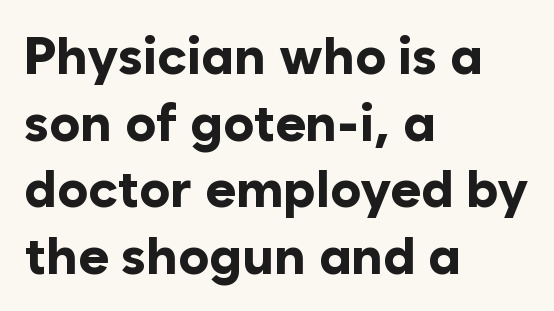
{"serif": "no", "italic": "no", "bold": "yes", "weight": "bold", "width": "normal", "stroke_contrast": "low", "x_height": "medium", "monospaced": "no", "underline": "no", "align": "left", "line_spacing": "normal", "line_spacing_ratio": 1.28, "letter_spacing": "normal", "letter_spacing_em": 0.0, "glyph_px": 52}
